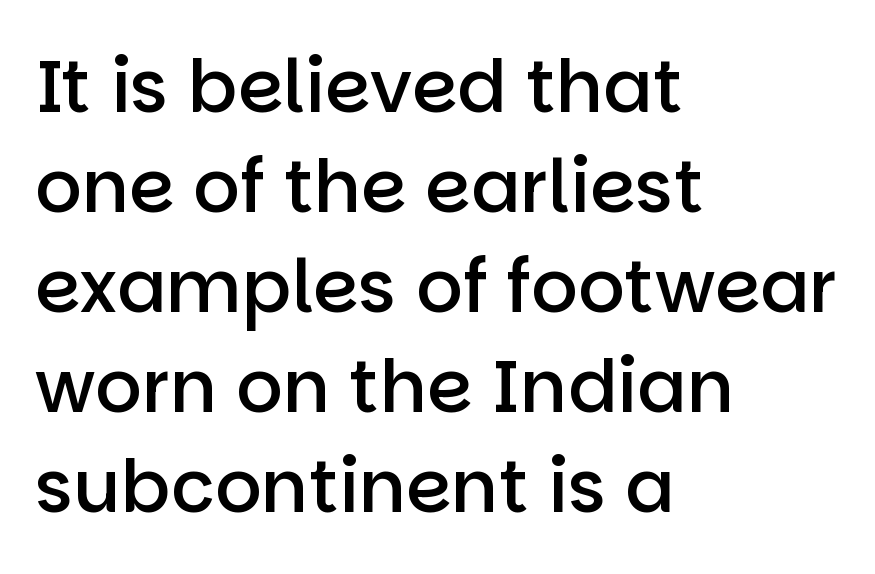
The characters look somewhat weighty, a semibold short of true bold. The passage shown stacks its lines at a standard gap. The glyphs are unaccompanied by any horizontal stroke below them. The horizontal fit of the characters is conventional and even. Which margin do the lines hug? The left one — the right edge is uneven. Is this a sans? Yes — the strokes have no serifs.
